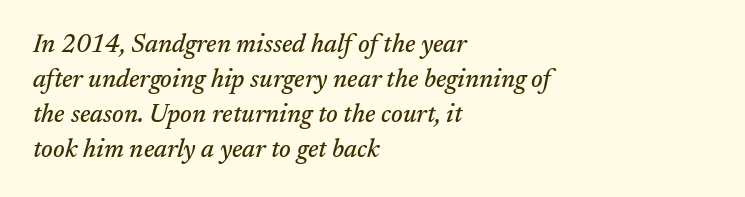
{"italic": "yes", "lean": "right", "slant_degrees": 17, "underline": "no", "align": "left", "line_spacing": "normal", "line_spacing_ratio": 1.4, "letter_spacing": "normal", "letter_spacing_em": 0.0, "glyph_px": 25}
